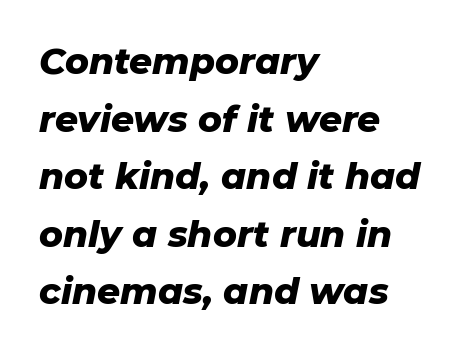
Q: Is the text bold? A: Yes.
Q: Is the text italic (slanted)? A: Yes, it leans right by about 11 degrees.
Q: Is the text underlined? A: No.
Q: How is the paragraph aligned? A: Left-aligned.
Q: Is the spacing between letters normal or unusually wide? A: Normal.
Q: Is the spacing between lines tight, normal or loose? A: Normal.
Q: Width (condensed, normal, or wide)? A: Normal.
Q: Stroke contrast? A: Low.
Q: x-height? A: Medium.
Q: Monospaced? A: No.
